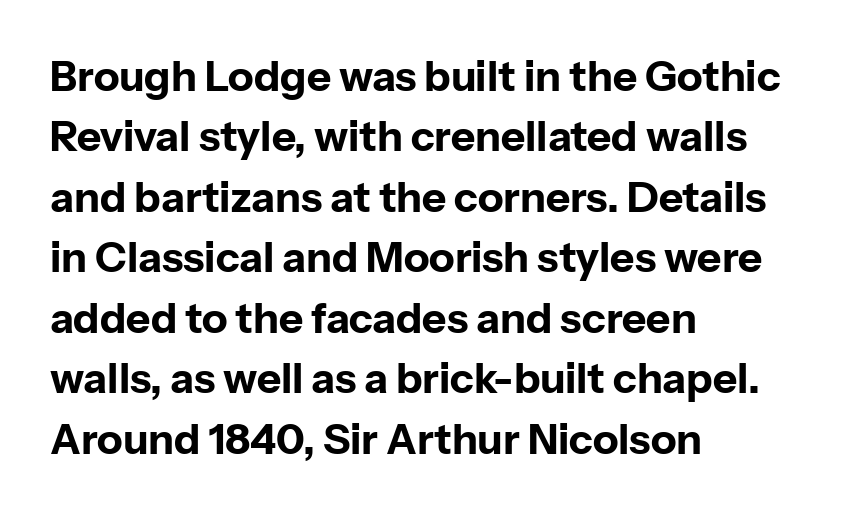
{"serif": "no", "italic": "no", "bold": "yes", "weight": "bold", "width": "normal", "stroke_contrast": "low", "x_height": "medium", "monospaced": "no", "underline": "no", "align": "left", "line_spacing": "normal", "line_spacing_ratio": 1.44, "letter_spacing": "normal", "letter_spacing_em": 0.0, "glyph_px": 42}
